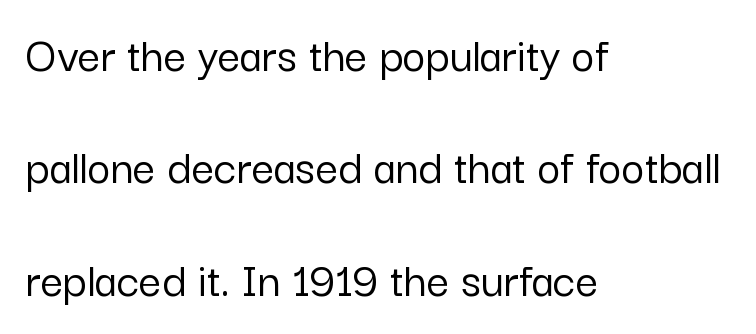
The image shows 50 px sans-serif type, upright; set left-aligned, loose line spacing (2.25x), normal letter spacing, not underlined; low stroke contrast and a medium x-height.
